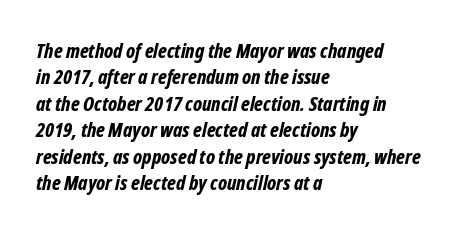
Q: Is the text bold? A: Yes.
Q: Is the text italic (slanted)? A: Yes, it leans right by about 12 degrees.
Q: Is the text underlined? A: No.
Q: How is the paragraph aligned? A: Left-aligned.
Q: Is the spacing between letters normal or unusually wide? A: Normal.
Q: Is the spacing between lines tight, normal or loose? A: Normal.
